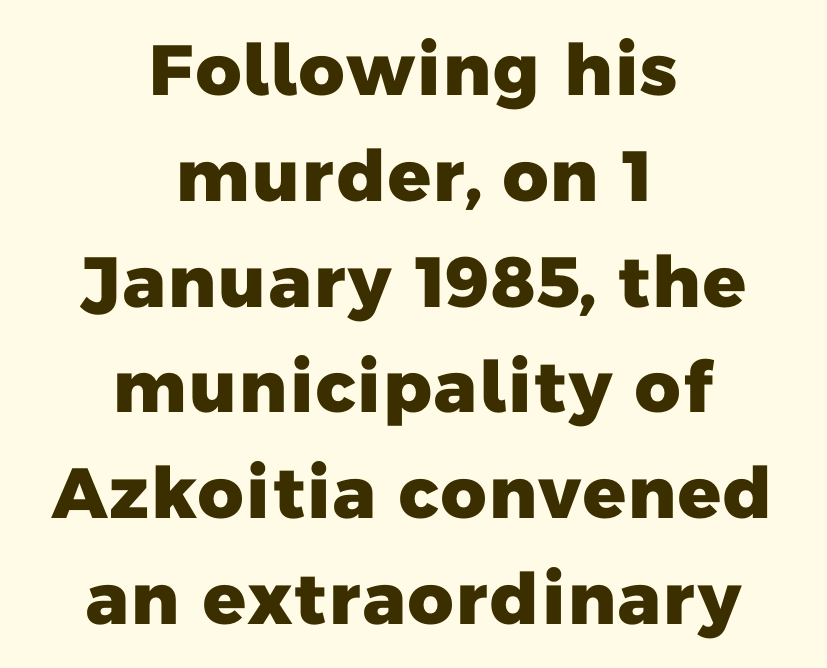
{"serif": "no", "bold": "yes", "weight": "heavy", "width": "normal", "stroke_contrast": "low", "x_height": "medium", "monospaced": "no", "underline": "no", "align": "center", "line_spacing": "normal", "line_spacing_ratio": 1.49, "letter_spacing": "normal", "letter_spacing_em": 0.0, "glyph_px": 71}
